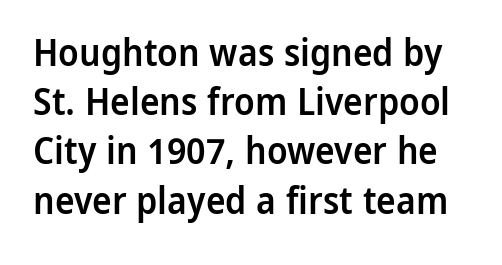
{"serif": "no", "italic": "no", "bold": "semi", "weight": "semibold", "width": "normal", "stroke_contrast": "low", "x_height": "medium", "monospaced": "no", "underline": "no", "line_spacing": "normal", "line_spacing_ratio": 1.33, "letter_spacing": "normal", "letter_spacing_em": 0.0, "glyph_px": 37}
